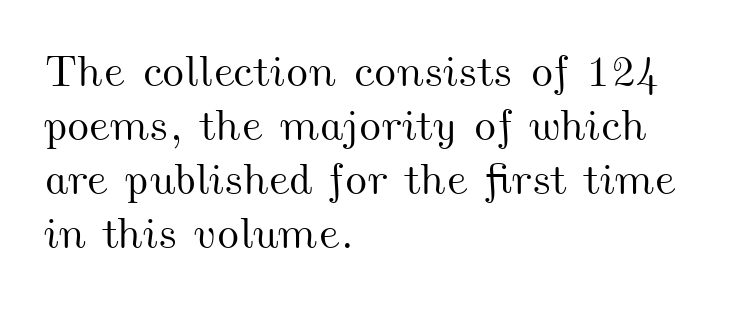
The image shows 44 px wide type; set left-aligned, line spacing 1.23x, normal letter spacing, not underlined; medium stroke contrast and a small x-height.
